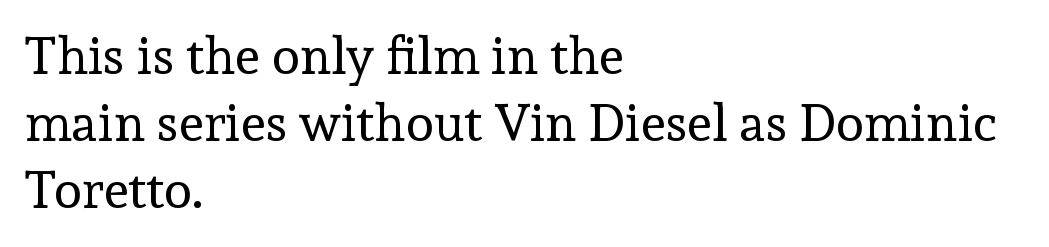
Q: Is the text bold? A: No.
Q: Is the text italic (slanted)? A: No, it is upright.
Q: Is the typeface a serif or a sans-serif typeface? A: Serif.
Q: Is the text underlined? A: No.
Q: How is the paragraph aligned? A: Left-aligned.
Q: Is the spacing between letters normal or unusually wide? A: Normal.
Q: Is the spacing between lines tight, normal or loose? A: Normal.
Q: Width (condensed, normal, or wide)? A: Normal.
Q: x-height? A: Medium.
Q: Monospaced? A: No.
